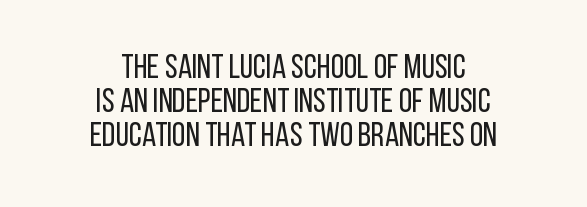
Observe the ordinary spacing: letters are neighbours, not strangers. Is this a fixed-width face? No — the glyphs have proportional, varying widths. Each new line begins almost immediately beneath the previous one. Each stroke keeps to a modest, everyday thickness or less. One-word summary of the alignment: center. The typeface chosen for these lines omits serifs.
